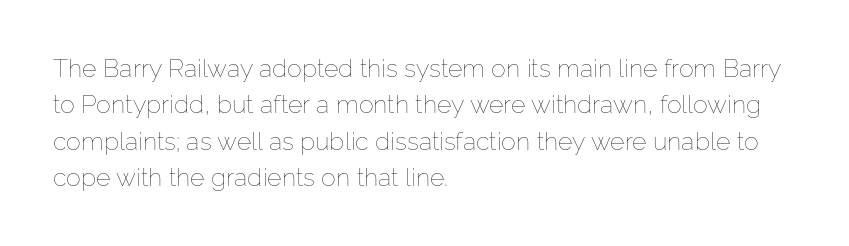
{"italic": "no", "bold": "no", "underline": "no", "align": "left", "line_spacing": "normal", "line_spacing_ratio": 1.46, "letter_spacing": "normal", "letter_spacing_em": 0.0, "glyph_px": 25}
